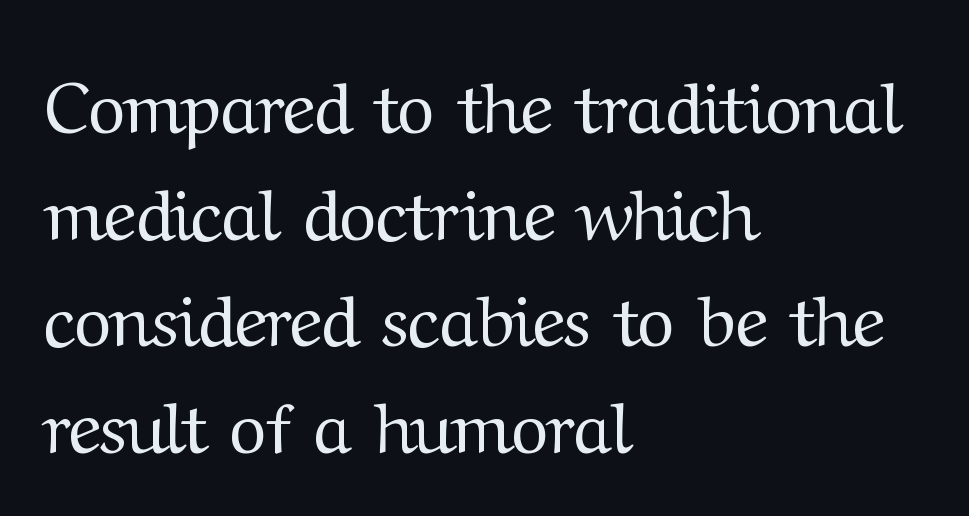
Reading down the block, your eye returns to a fixed left position each line. The lettering holds an erect, upright posture throughout. Quick note: underline off. Compared with typical paragraphs, the rows here are spaced about the same.
